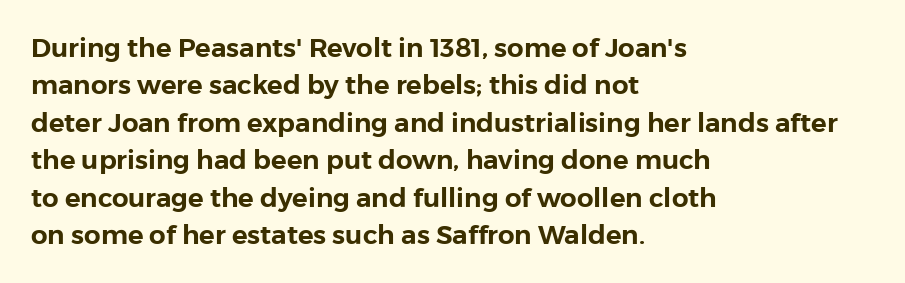
Q: Is the text italic (slanted)? A: No, it is upright.
Q: Is the text underlined? A: No.
Q: How is the paragraph aligned? A: Left-aligned.
Q: Is the spacing between letters normal or unusually wide? A: Normal.
Q: Is the spacing between lines tight, normal or loose? A: Normal.
